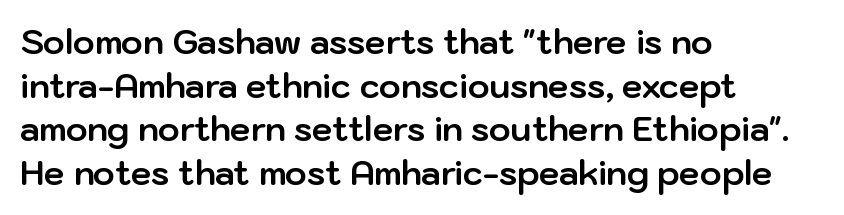
{"serif": "no", "italic": "no", "bold": "yes", "weight": "bold", "width": "normal", "stroke_contrast": "low", "x_height": "medium", "monospaced": "no", "underline": "no", "align": "left", "line_spacing": "normal", "line_spacing_ratio": 1.32, "letter_spacing": "normal", "letter_spacing_em": 0.0, "glyph_px": 33}
